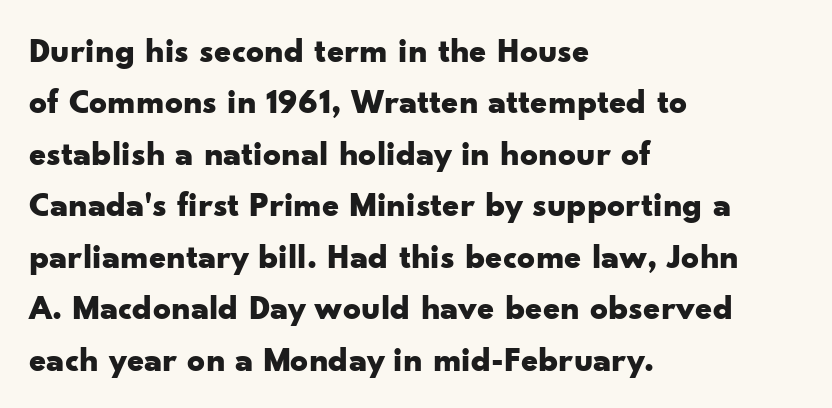
Classification — sans serif. No italicization has been applied; the sample stays upright. The leading is moderate, giving the passage an even texture. The font is running at its bold setting. Reading down the block, your eye returns to a fixed left position each line. Letters rest on an invisible, unmarked baseline.
